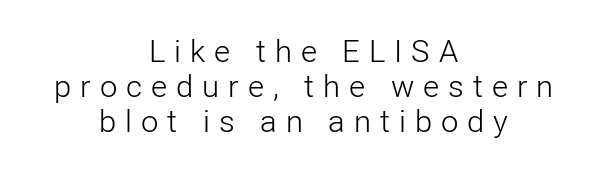
The font family rendered here belongs to the sans-serif group. Bare-footed words on every line. Each line is balanced around a shared central axis. This is not heavy type; no bold has been used.
